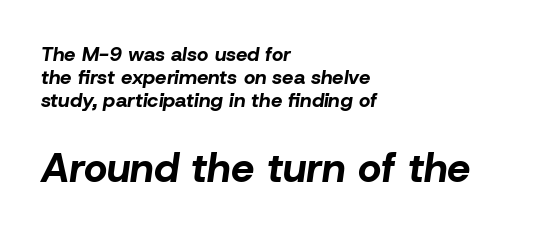
Q: Is the text bold? A: Yes.
Q: Is the text italic (slanted)? A: Yes, it leans right by about 8 degrees.
Q: Is the text underlined? A: No.
Q: How is the paragraph aligned? A: Left-aligned.
Q: Is the spacing between letters normal or unusually wide? A: Normal.
Q: Is the spacing between lines tight, normal or loose? A: Tight.
Q: Which block of text is set in a larger size, the first (top) or the second (bottom)? A: The second (bottom) one.
Q: Width (condensed, normal, or wide)? A: Normal.
Q: Stroke contrast? A: Low.
Q: x-height? A: Medium.
Q: Monospaced? A: No.
